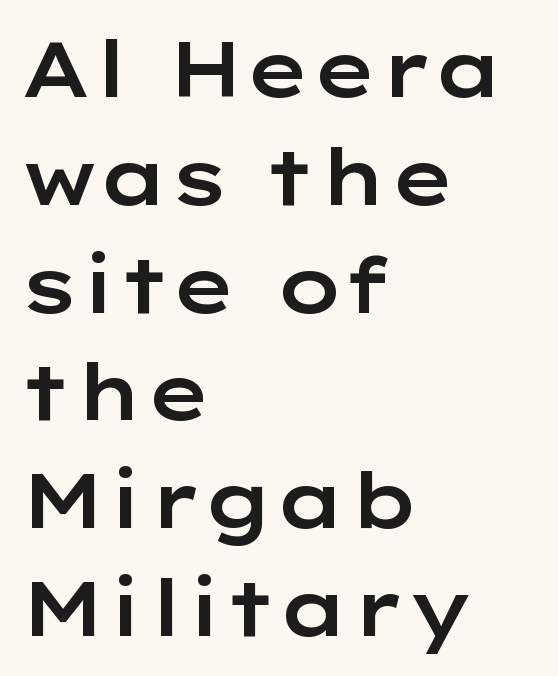
{"serif": "no", "italic": "no", "width": "wide", "stroke_contrast": "low", "x_height": "medium", "monospaced": "no", "underline": "no", "align": "left", "line_spacing": "normal", "line_spacing_ratio": 1.4, "letter_spacing": "normal", "letter_spacing_em": 0.0, "glyph_px": 77}
